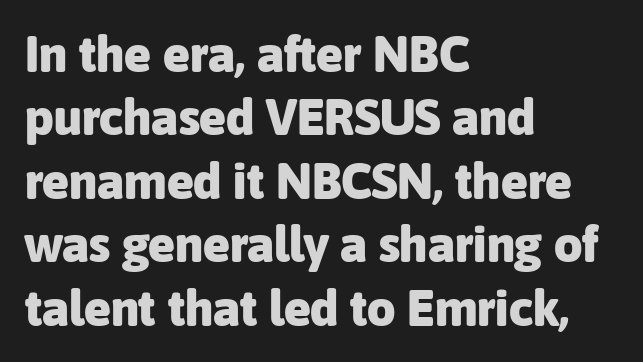
{"serif": "no", "italic": "no", "bold": "yes", "weight": "heavy", "width": "normal", "stroke_contrast": "low", "x_height": "medium", "monospaced": "no", "underline": "no", "align": "left", "line_spacing": "normal", "line_spacing_ratio": 1.27, "letter_spacing": "normal", "letter_spacing_em": 0.0, "glyph_px": 50}
